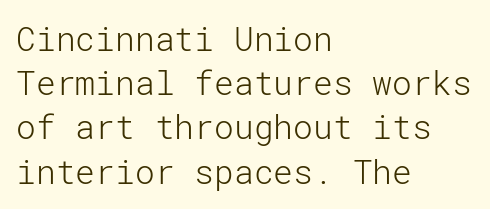
Q: Is the text bold? A: No.
Q: Is the text italic (slanted)? A: No, it is upright.
Q: Is the typeface a serif or a sans-serif typeface? A: Sans-serif.
Q: Is the text underlined? A: No.
Q: How is the paragraph aligned? A: Left-aligned.
Q: Is the spacing between letters normal or unusually wide? A: Normal.
Q: Is the spacing between lines tight, normal or loose? A: Normal.
Q: Width (condensed, normal, or wide)? A: Normal.
Q: Stroke contrast? A: Low.
Q: x-height? A: Medium.
